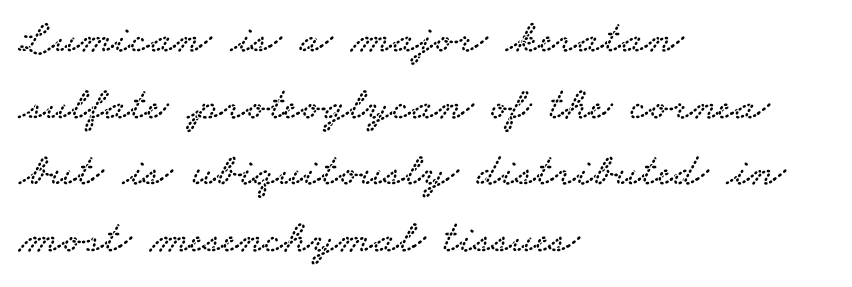
If you measured baseline to baseline, you'd find a middling distance. Type without underlining. Character widths vary here, with narrow letters taking less room than wide ones. Is this a sans? No — the strokes have serifs. Typeset ragged right — the left edge is the straight one. Look at the tracking — it's just the regular setting, nothing added.
